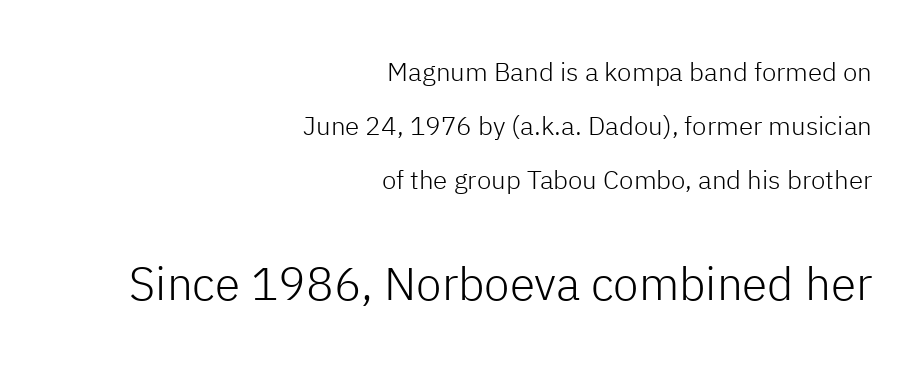
In this sample the second text group is rendered at the bigger scale. The paragraph has a hard right edge and a soft left edge. Is the type heavy? It reads as light-to-regular instead. These lines were composed using upright roman letters. Spacing between characters is what you'd get straight out of the box.
